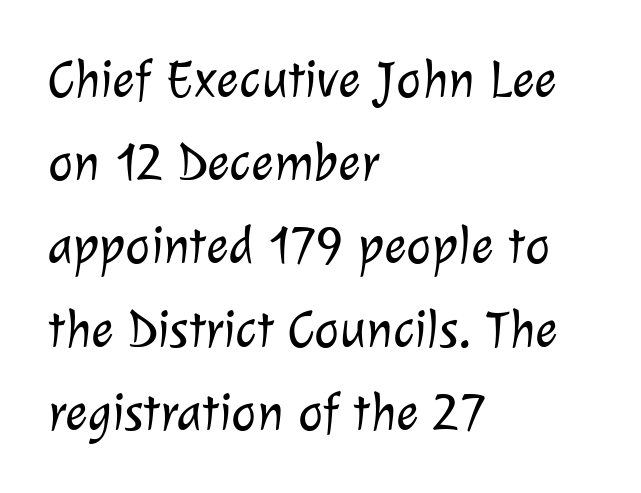
{"serif": "no", "bold": "no", "weight": "light", "width": "normal", "stroke_contrast": "low", "x_height": "medium", "monospaced": "no", "underline": "no", "align": "left", "line_spacing": "normal", "line_spacing_ratio": 1.57, "letter_spacing": "normal", "letter_spacing_em": 0.0, "glyph_px": 53}
